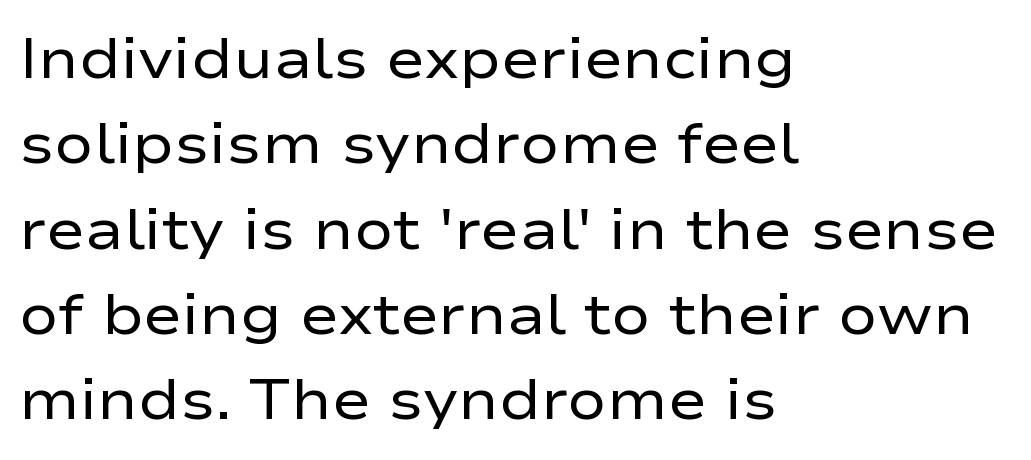
The image shows 58 px regular-weight, wide sans-serif type, upright; set left-aligned, normal line spacing (1.47x), normal letter spacing, not underlined; low stroke contrast and a medium x-height.
